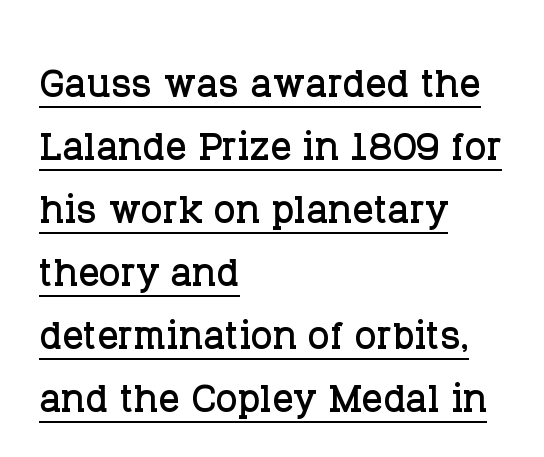
The image shows 52 px serif type, upright; set left-aligned, line spacing 1.21x, normal letter spacing, underlined; low stroke contrast and a large x-height.
